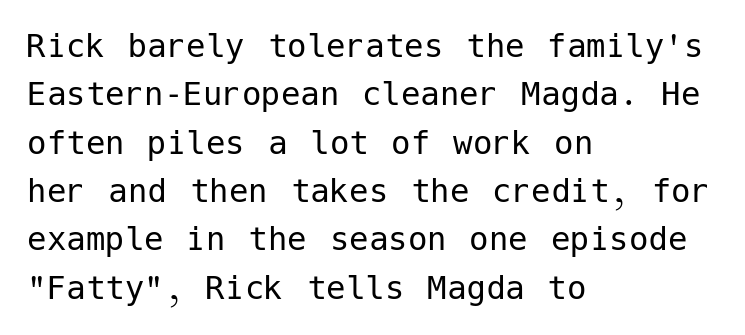
Q: Is the text bold? A: No.
Q: Is the text italic (slanted)? A: No, it is upright.
Q: Is the typeface a serif or a sans-serif typeface? A: Sans-serif.
Q: Is the text underlined? A: No.
Q: How is the paragraph aligned? A: Left-aligned.
Q: Is the spacing between letters normal or unusually wide? A: Normal.
Q: Width (condensed, normal, or wide)? A: Normal.
Q: Stroke contrast? A: Low.
Q: x-height? A: Medium.
